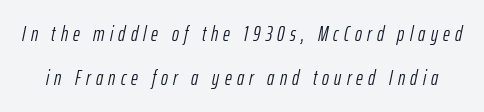
{"italic": "yes", "lean": "right", "slant_degrees": 12, "bold": "no", "underline": "no", "line_spacing": "loose", "line_spacing_ratio": 2.09, "letter_spacing": "wide", "letter_spacing_em": 0.25, "glyph_px": 21}
